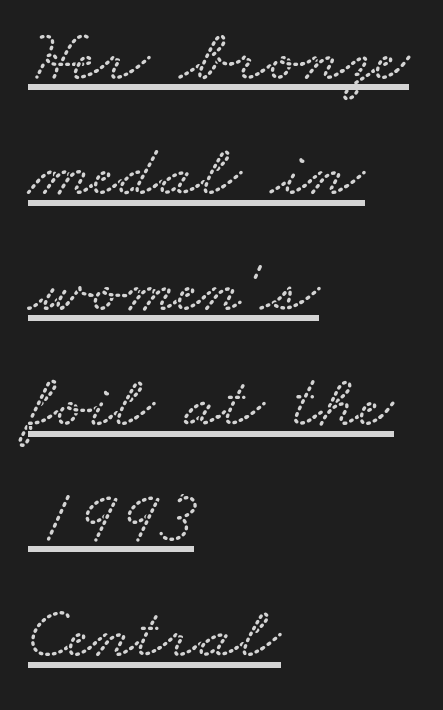
{"width": "wide", "stroke_contrast": "low", "x_height": "small", "monospaced": "no", "underline": "yes", "align": "left", "line_spacing": "normal", "line_spacing_ratio": 1.54, "letter_spacing": "normal", "letter_spacing_em": 0.0, "glyph_px": 75}
